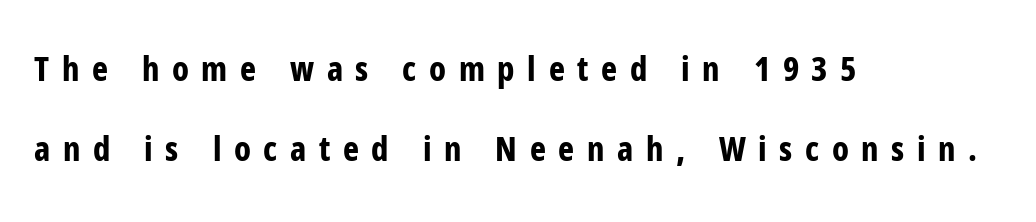
{"serif": "no", "italic": "no", "bold": "yes", "weight": "bold", "width": "condensed", "stroke_contrast": "low", "x_height": "medium", "monospaced": "no", "underline": "no", "align": "left", "line_spacing": "loose", "line_spacing_ratio": 2.36, "letter_spacing": "wide", "letter_spacing_em": 0.37, "glyph_px": 34}
